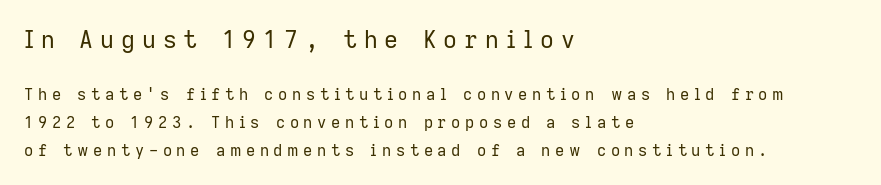
Q: Is the text bold? A: No.
Q: Is the text italic (slanted)? A: No, it is upright.
Q: Is the text underlined? A: No.
Q: How is the paragraph aligned? A: Left-aligned.
Q: Is the spacing between letters normal or unusually wide? A: Unusually wide.
Q: Which block of text is set in a larger size, the first (top) or the second (bottom)? A: The first (top) one.
